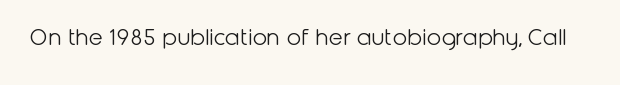
{"italic": "no", "bold": "no", "underline": "no", "letter_spacing": "normal", "letter_spacing_em": 0.0, "glyph_px": 26}
